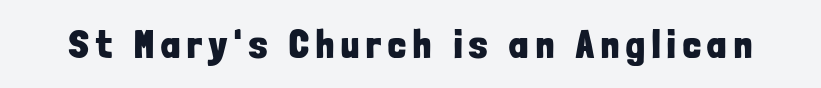
Each letter's strokes conclude bluntly, with no projecting serifs. This sample has the flowing, uneven cadence of proportional lettering. When letters stand straight like this, we call the style roman or upright. Stroke thickness is high; the sample reads as a true bold. Anything drawn beneath the words? Only blank space.
